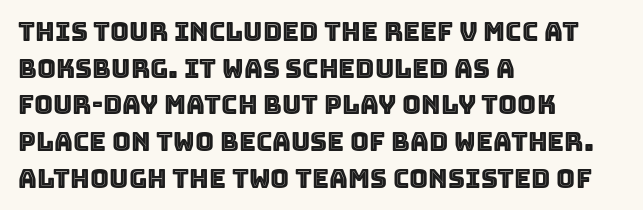
The image shows 26 px text type, upright; set left-aligned, normal line spacing (1.41x), normal letter spacing, not underlined.
